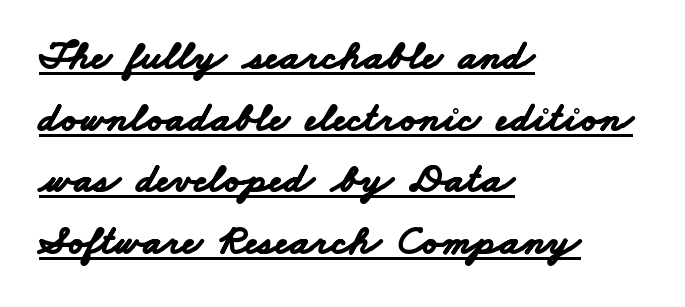
{"serif": "no", "bold": "yes", "weight": "bold", "width": "wide", "stroke_contrast": "low", "x_height": "small", "monospaced": "no", "underline": "yes", "align": "left", "line_spacing": "normal", "line_spacing_ratio": 1.47, "letter_spacing": "normal", "letter_spacing_em": 0.0, "glyph_px": 42}
